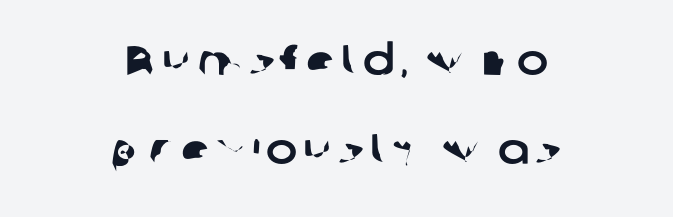
Q: Is the typeface a serif or a sans-serif typeface? A: Sans-serif.
Q: Is the text underlined? A: No.
Q: How is the paragraph aligned? A: Centered.
Q: Is the spacing between lines tight, normal or loose? A: Loose.
Q: Width (condensed, normal, or wide)? A: Normal.
Q: Stroke contrast? A: Low.
Q: x-height? A: Medium.
Q: Monospaced? A: No.
